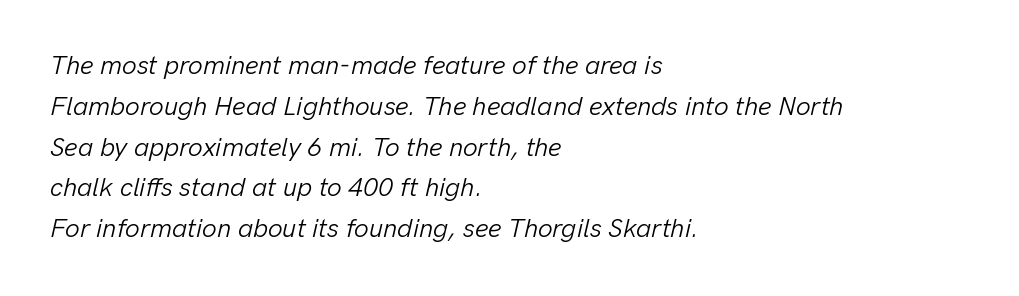
Q: Is the text bold? A: No.
Q: Is the text italic (slanted)? A: Yes, it leans right by about 13 degrees.
Q: Is the text underlined? A: No.
Q: How is the paragraph aligned? A: Left-aligned.
Q: Is the spacing between letters normal or unusually wide? A: Normal.
Q: Is the spacing between lines tight, normal or loose? A: Normal.
